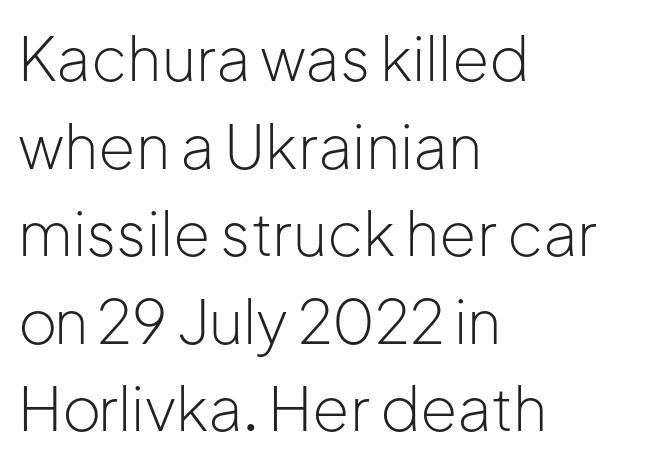
The image shows 60 px light sans-serif type, upright; set left-aligned, normal line spacing (1.46x), normal letter spacing, not underlined; low stroke contrast and a medium x-height.
